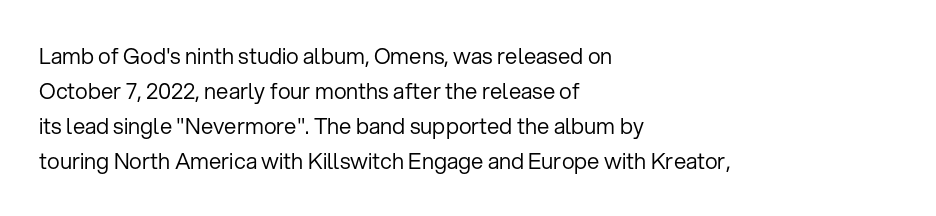
{"italic": "no", "bold": "no", "underline": "no", "align": "left", "line_spacing": "normal", "line_spacing_ratio": 1.59, "letter_spacing": "normal", "letter_spacing_em": 0.0, "glyph_px": 22}
